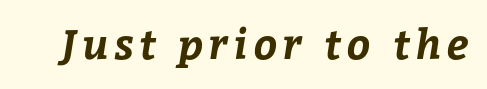
{"bold": "yes", "weight": "bold", "width": "normal", "stroke_contrast": "low", "x_height": "medium", "monospaced": "no", "underline": "no", "glyph_px": 41}
